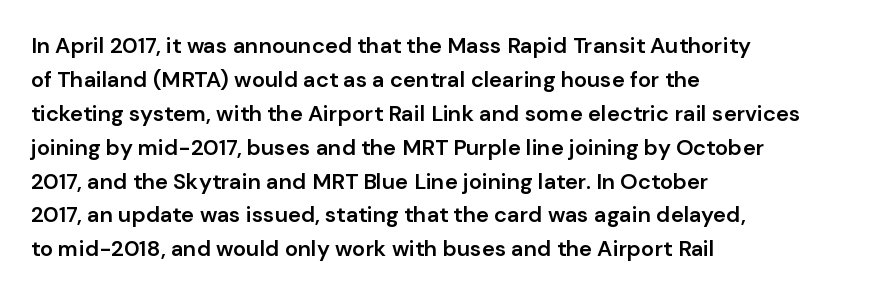
The image shows 22 px text type, upright; set left-aligned, normal line spacing (1.54x), normal letter spacing, not underlined.
